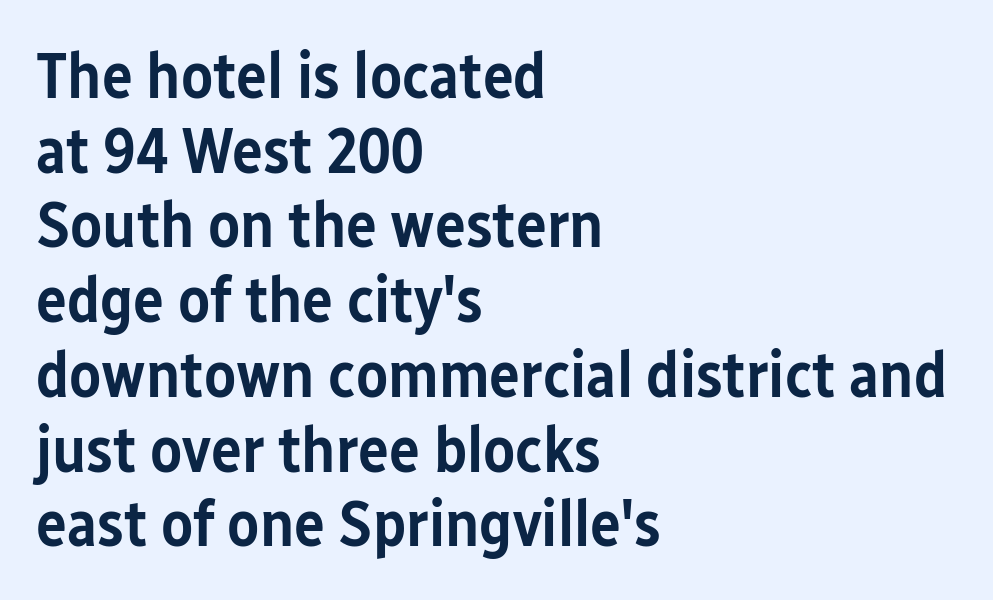
{"serif": "no", "italic": "no", "bold": "semi", "weight": "semibold", "width": "condensed", "stroke_contrast": "low", "x_height": "medium", "monospaced": "no", "underline": "no", "align": "left", "line_spacing": "tight", "line_spacing_ratio": 1.15, "letter_spacing": "normal", "letter_spacing_em": 0.0, "glyph_px": 65}
